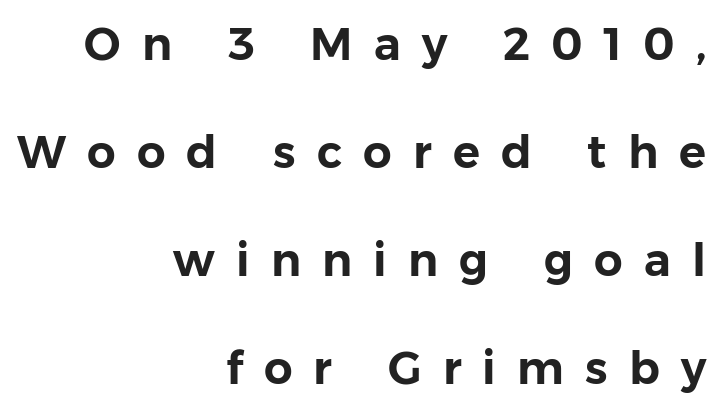
Q: Is the text italic (slanted)? A: No, it is upright.
Q: Is the typeface a serif or a sans-serif typeface? A: Sans-serif.
Q: Is the text underlined? A: No.
Q: How is the paragraph aligned? A: Right-aligned.
Q: Is the spacing between letters normal or unusually wide? A: Unusually wide.
Q: Is the spacing between lines tight, normal or loose? A: Loose.
Q: Width (condensed, normal, or wide)? A: Normal.
Q: Stroke contrast? A: Low.
Q: x-height? A: Medium.
Q: Monospaced? A: No.
